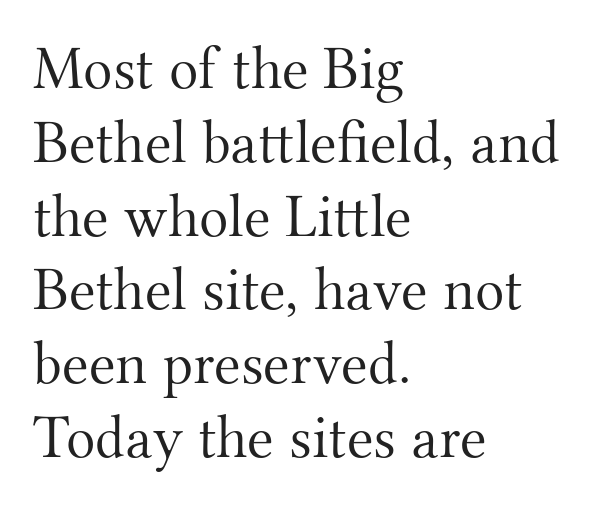
Q: Is the text bold? A: No.
Q: Is the text italic (slanted)? A: No, it is upright.
Q: Is the typeface a serif or a sans-serif typeface? A: Serif.
Q: Is the text underlined? A: No.
Q: How is the paragraph aligned? A: Left-aligned.
Q: Is the spacing between letters normal or unusually wide? A: Normal.
Q: Width (condensed, normal, or wide)? A: Normal.
Q: Stroke contrast? A: Medium.
Q: x-height? A: Small.
Q: Monospaced? A: No.
